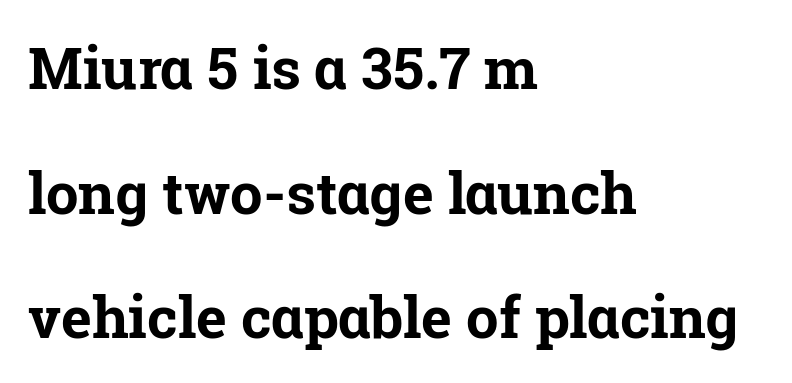
The image shows 58 px bold serif type, upright; set left-aligned, loose line spacing (2.15x), normal letter spacing, not underlined; low stroke contrast and a medium x-height.
